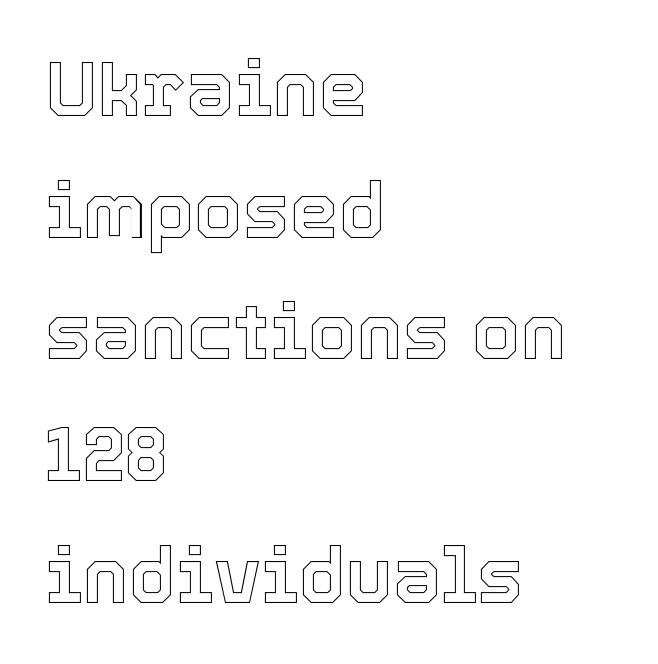
{"italic": "no", "width": "normal", "x_height": "medium", "monospaced": "no", "underline": "no", "align": "left", "line_spacing": "normal", "line_spacing_ratio": 1.56, "letter_spacing": "normal", "letter_spacing_em": 0.0, "glyph_px": 78}
